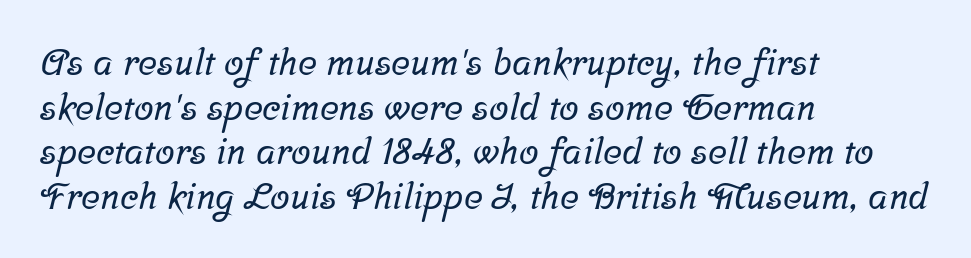
The image shows 36 px text type; set left-aligned, line spacing 1.24x, normal letter spacing, not underlined; low stroke contrast and a medium x-height.
